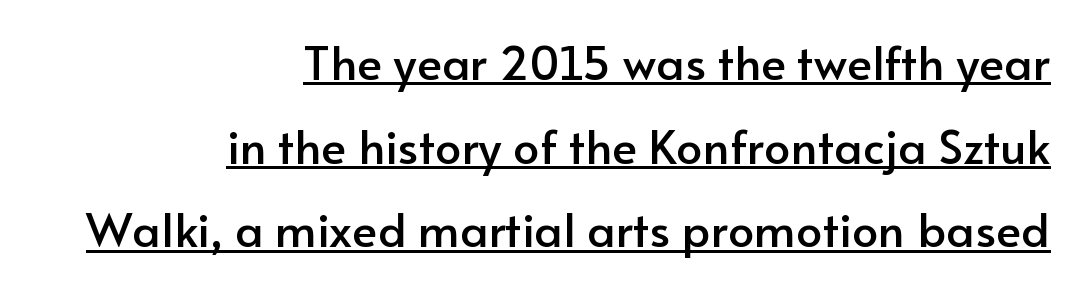
{"serif": "no", "italic": "no", "width": "normal", "stroke_contrast": "low", "x_height": "small", "monospaced": "no", "underline": "yes", "align": "right", "line_spacing_ratio": 1.78, "letter_spacing": "normal", "letter_spacing_em": 0.0, "glyph_px": 47}
